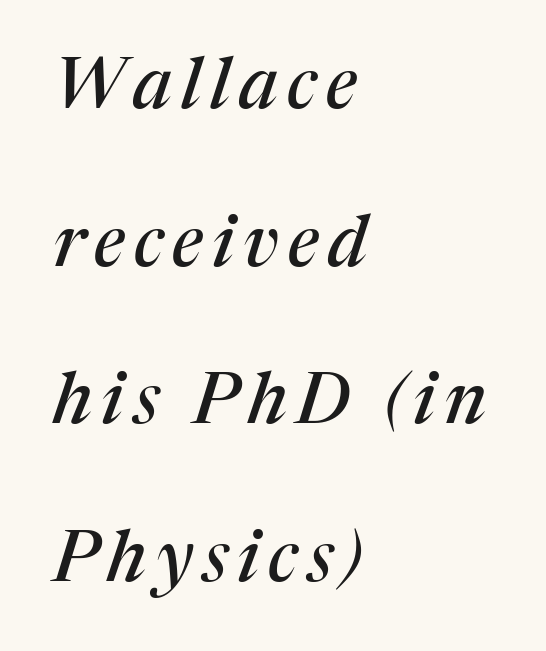
The image shows 71 px serif type, italic (leaning right); set left-aligned, loose line spacing (2.22x), not underlined; medium stroke contrast and a medium x-height.
